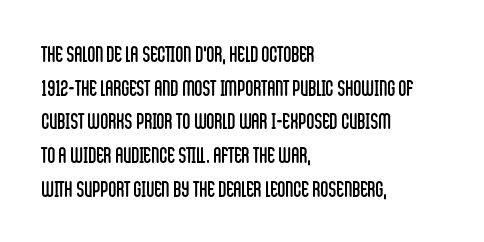
Q: Is the text bold? A: No.
Q: Is the text italic (slanted)? A: No, it is upright.
Q: Is the text underlined? A: No.
Q: How is the paragraph aligned? A: Left-aligned.
Q: Is the spacing between letters normal or unusually wide? A: Normal.
Q: Is the spacing between lines tight, normal or loose? A: Normal.
